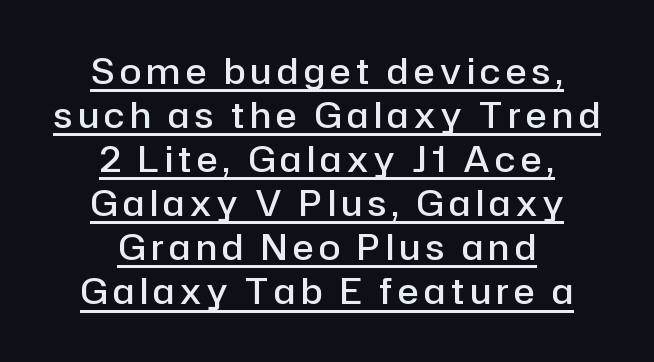
{"serif": "no", "italic": "no", "bold": "semi", "weight": "semibold", "width": "normal", "stroke_contrast": "low", "x_height": "medium", "monospaced": "no", "underline": "yes", "align": "center", "line_spacing": "normal", "line_spacing_ratio": 1.26, "glyph_px": 35}
